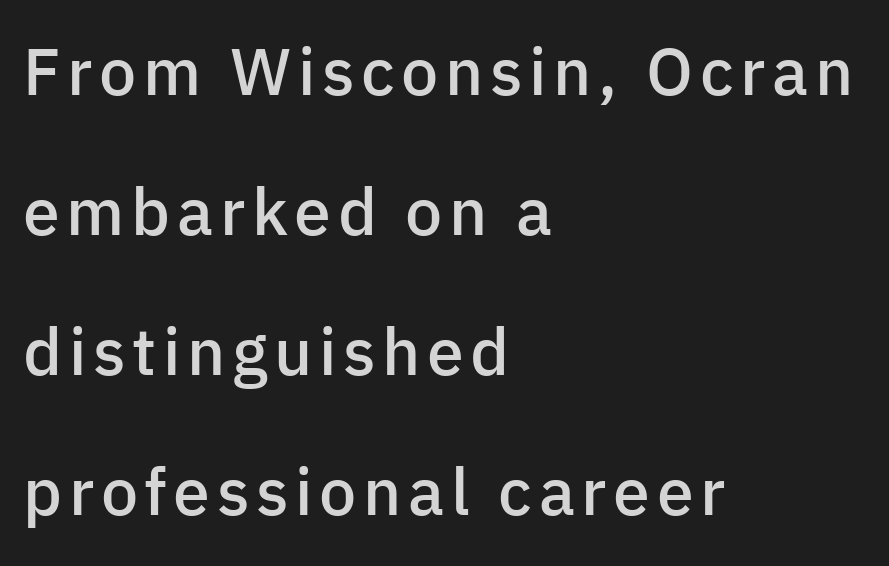
The image shows 66 px semibold sans-serif type, upright; set left-aligned, loose line spacing (2.12x), not underlined; low stroke contrast and a medium x-height.
